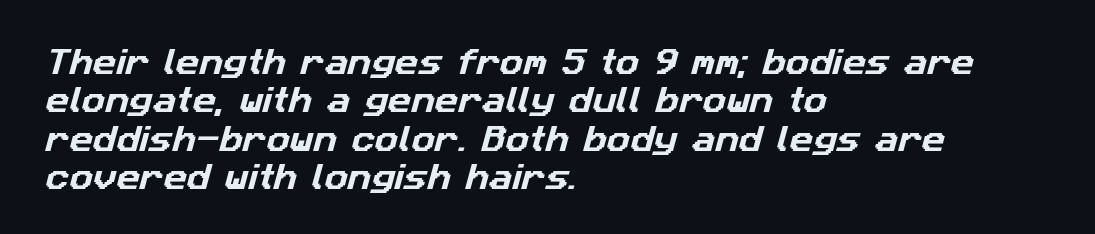
{"serif": "no", "width": "normal", "stroke_contrast": "low", "x_height": "medium", "monospaced": "no", "underline": "no", "align": "left", "line_spacing": "normal", "line_spacing_ratio": 1.32, "letter_spacing": "normal", "letter_spacing_em": 0.0, "glyph_px": 29}
